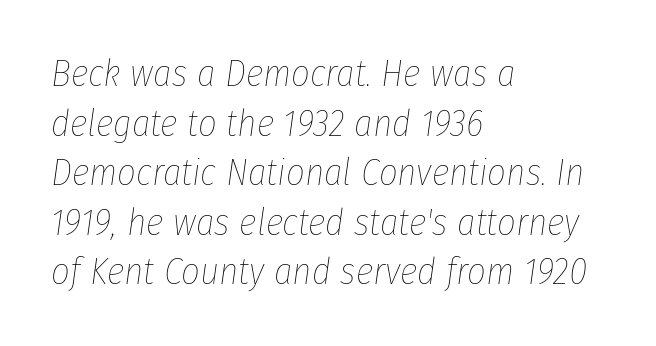
The rag falls on the right side of this text block. If you measured baseline to baseline, you'd find a middling distance. The whole block is typeset with a tilt. The face used here is proportionally spaced, like ordinary book or web type.
